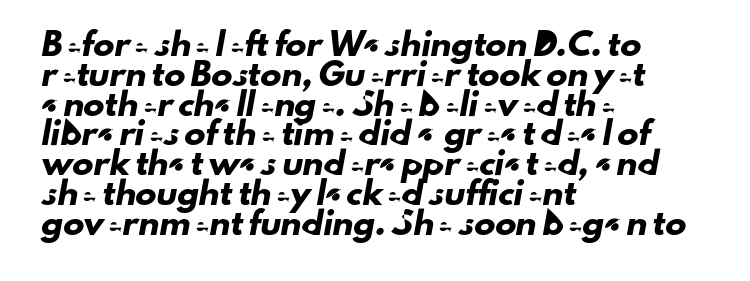
The image shows 21 px text type; set left-aligned, normal line spacing (1.42x), normal letter spacing, not underlined.
